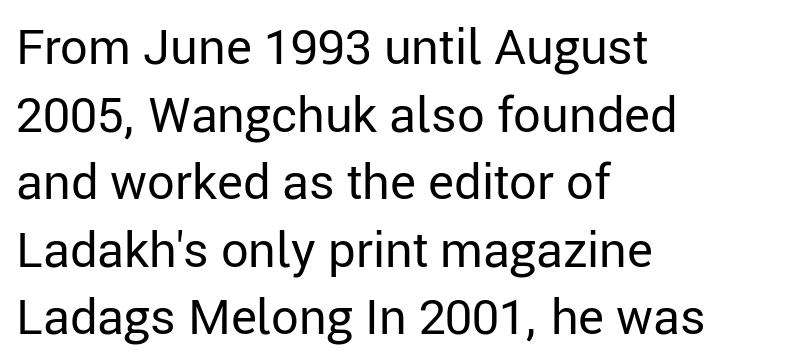
Q: Is the text bold? A: No.
Q: Is the text italic (slanted)? A: No, it is upright.
Q: Is the typeface a serif or a sans-serif typeface? A: Sans-serif.
Q: Is the text underlined? A: No.
Q: How is the paragraph aligned? A: Left-aligned.
Q: Is the spacing between letters normal or unusually wide? A: Normal.
Q: Is the spacing between lines tight, normal or loose? A: Normal.
Q: Width (condensed, normal, or wide)? A: Normal.
Q: Stroke contrast? A: Low.
Q: x-height? A: Medium.
Q: Monospaced? A: No.
